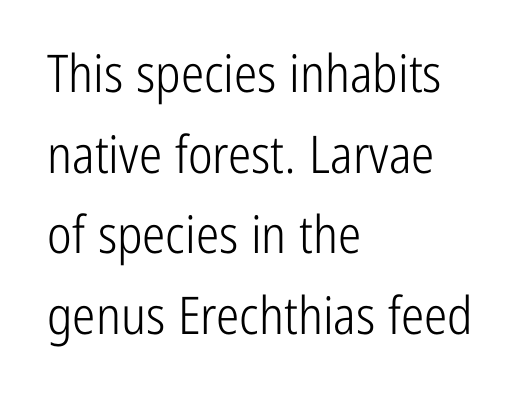
{"serif": "no", "italic": "no", "bold": "no", "weight": "light", "width": "condensed", "stroke_contrast": "low", "x_height": "medium", "monospaced": "no", "underline": "no", "align": "left", "line_spacing": "normal", "line_spacing_ratio": 1.55, "letter_spacing": "normal", "letter_spacing_em": 0.0, "glyph_px": 52}
